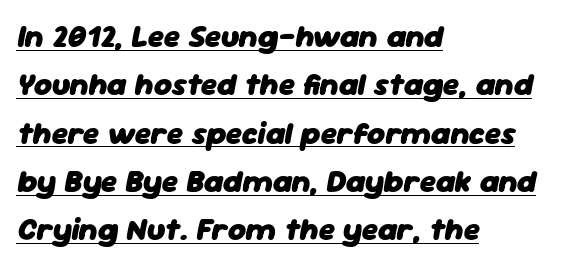
{"italic": "yes", "lean": "right", "slant_degrees": 11, "bold": "yes", "weight": "heavy", "width": "normal", "stroke_contrast": "low", "x_height": "medium", "monospaced": "no", "underline": "yes", "align": "left", "line_spacing": "normal", "line_spacing_ratio": 1.56, "letter_spacing": "normal", "letter_spacing_em": 0.0, "glyph_px": 31}
